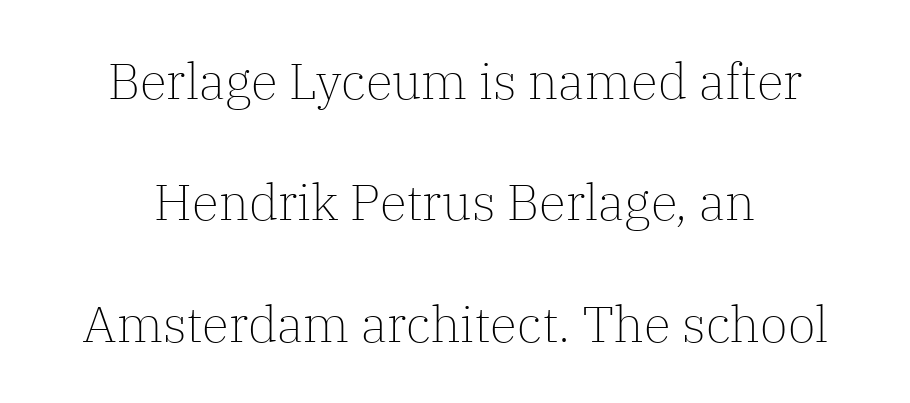
{"serif": "yes", "italic": "no", "bold": "no", "weight": "light", "width": "normal", "stroke_contrast": "low", "x_height": "medium", "monospaced": "no", "underline": "no", "line_spacing": "loose", "line_spacing_ratio": 2.43, "letter_spacing": "normal", "letter_spacing_em": 0.0, "glyph_px": 50}
